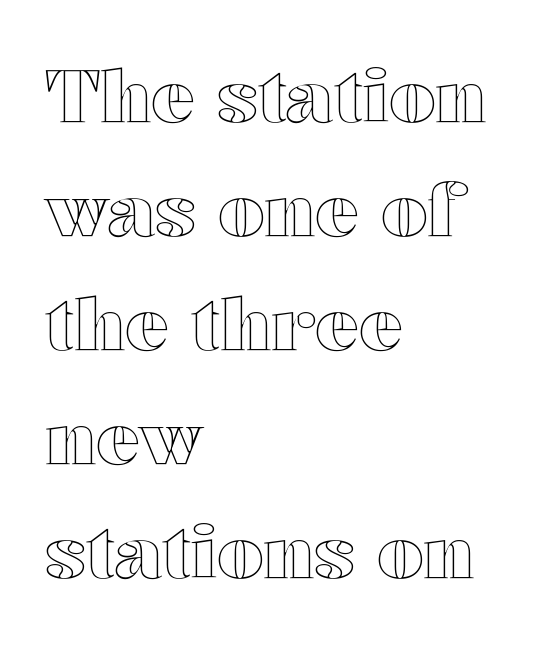
The image shows 73 px wide type, upright; set left-aligned, normal line spacing (1.56x), normal letter spacing, not underlined; a medium x-height.
